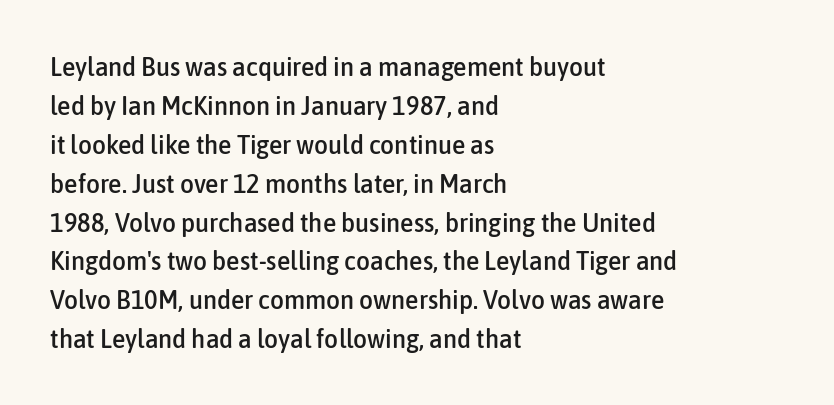
The image shows 27 px text type, upright; set left-aligned, normal line spacing (1.44x), normal letter spacing, not underlined.
